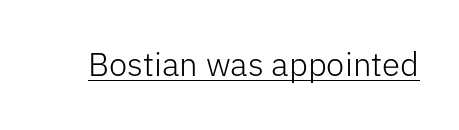
The image shows 33 px light sans-serif type, upright; set normal letter spacing, underlined; low stroke contrast and a medium x-height.
